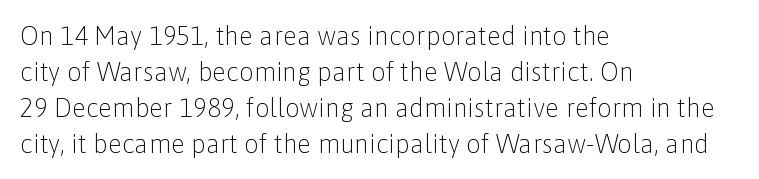
Q: Is the text bold? A: No.
Q: Is the text italic (slanted)? A: No, it is upright.
Q: Is the text underlined? A: No.
Q: How is the paragraph aligned? A: Left-aligned.
Q: Is the spacing between letters normal or unusually wide? A: Normal.
Q: Is the spacing between lines tight, normal or loose? A: Normal.
